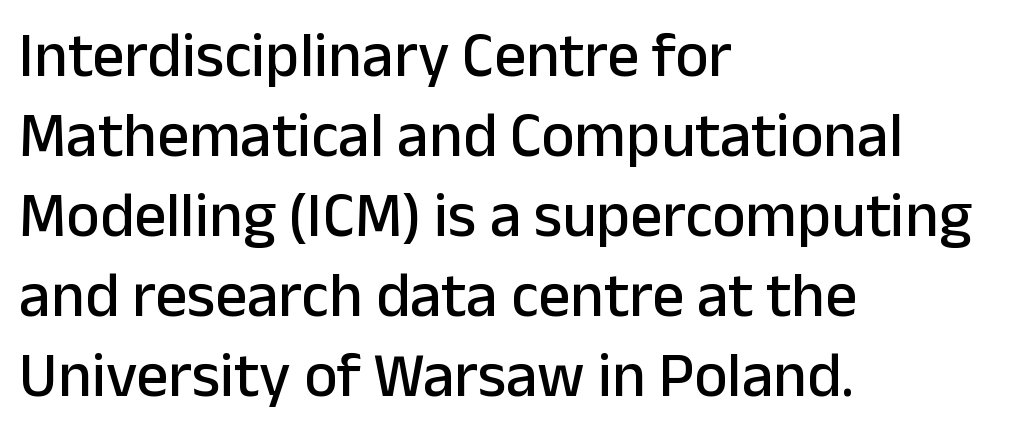
Leading matches the norm, producing a regular column. The axis of the letterforms is exactly vertical. Letter spacing: default. Nobody drew a line under any word here. Layout note: lines flush left.
